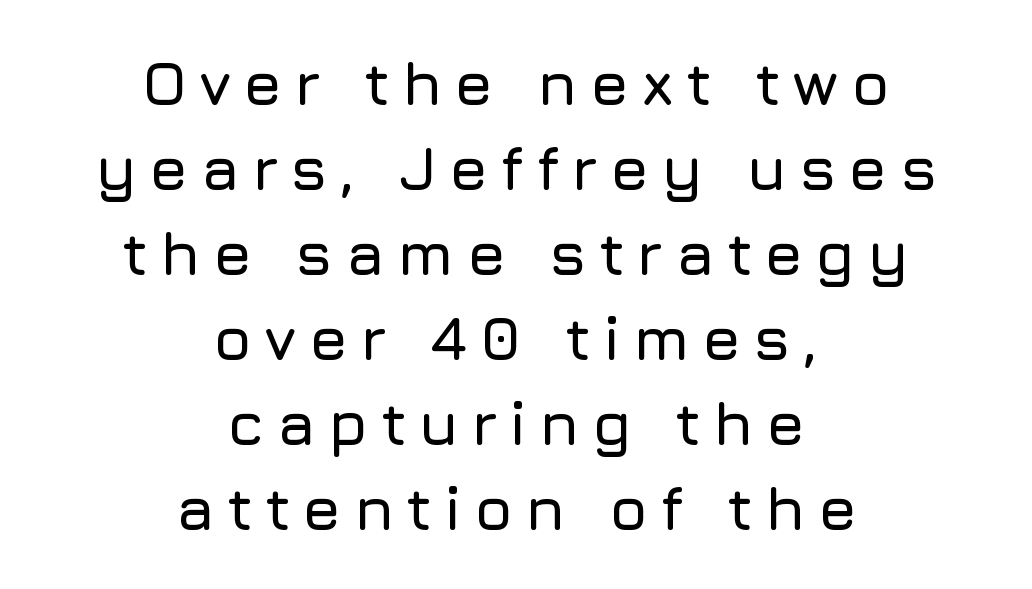
{"serif": "no", "italic": "no", "width": "normal", "stroke_contrast": "low", "x_height": "medium", "monospaced": "no", "underline": "no", "align": "center", "line_spacing": "normal", "line_spacing_ratio": 1.37, "glyph_px": 62}
